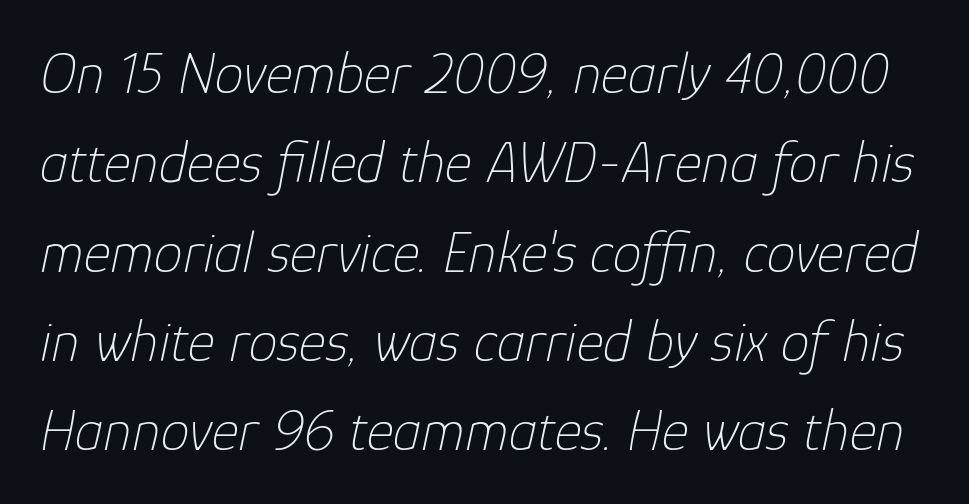
Looks like regular typesetting: each glyph gets only the width it needs. No extra ink here — the face is not bold. Descenders are the only things crossing below the line. Each word holds together tightly as a unit, with standard inter-letter gaps. Leading: standard. The glyphs look as if they've been sheared to an angle.
